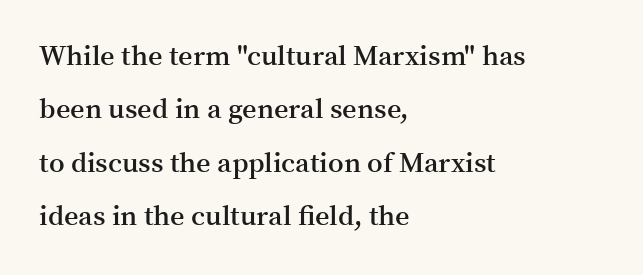
{"serif": "yes", "italic": "no", "bold": "semi", "weight": "semibold", "width": "normal", "stroke_contrast": "medium", "x_height": "medium", "monospaced": "no", "underline": "no", "align": "left", "line_spacing": "loose", "line_spacing_ratio": 1.91, "letter_spacing": "normal", "letter_spacing_em": 0.0, "glyph_px": 28}
